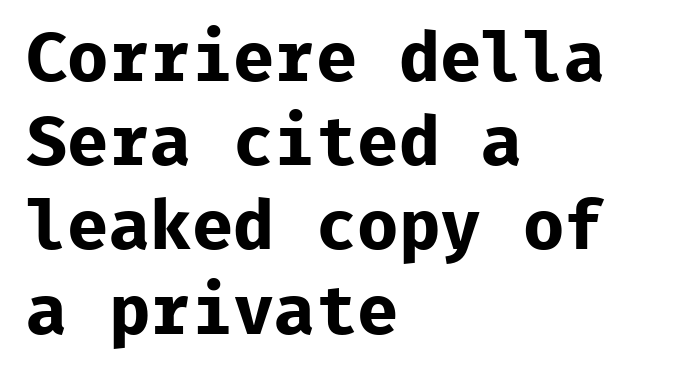
No italicization has been applied; the sample stays upright. The ragged edge is on the right, which tells us the setting is flush left. Lines of text with bare space underneath. Do the characters align in a grid? Yes, the font is monospaced.
